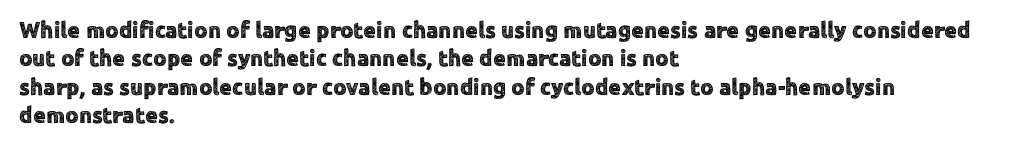
The image shows 23 px text type, upright; set left-aligned, line spacing 1.23x, normal letter spacing, not underlined.
